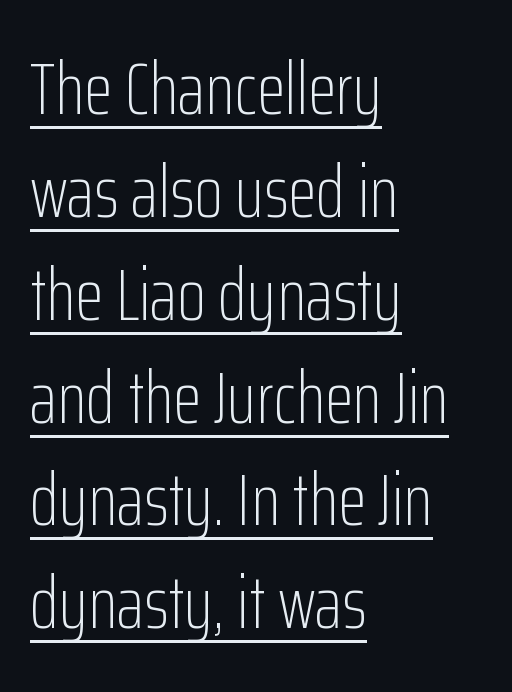
The image shows 74 px light, condensed sans-serif type, upright; set left-aligned, normal line spacing (1.39x), normal letter spacing, underlined; low stroke contrast and a medium x-height.
